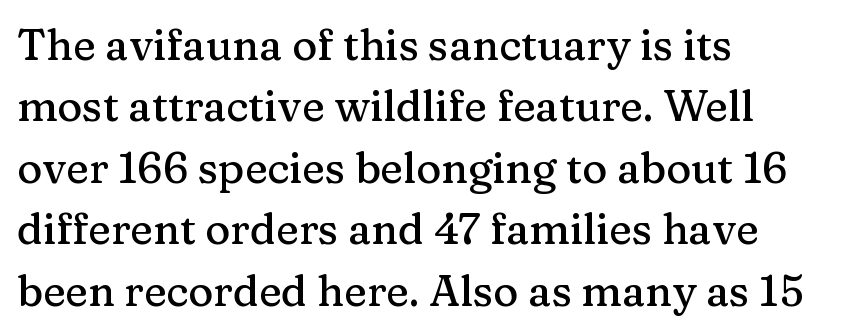
Successive baselines arrive at the customary interval. Nothing unusual about the tracking: characters are spaced as the font intends. You could not count columns in this text — the font is proportionally spaced. Nobody drew a line under any word here. Rendered with straight, roman letterforms.
